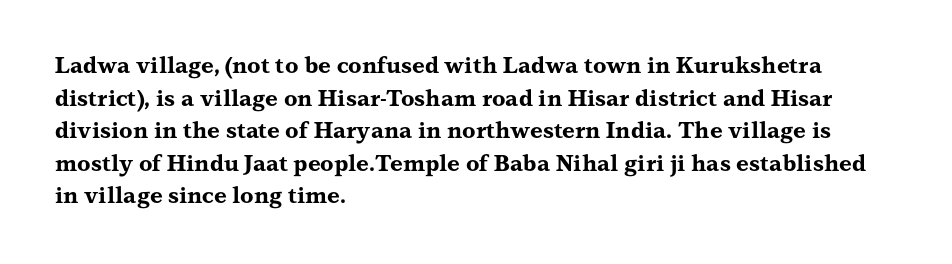
Q: Is the text bold? A: Yes.
Q: Is the text italic (slanted)? A: No, it is upright.
Q: Is the text underlined? A: No.
Q: How is the paragraph aligned? A: Left-aligned.
Q: Is the spacing between letters normal or unusually wide? A: Normal.
Q: Is the spacing between lines tight, normal or loose? A: Normal.
